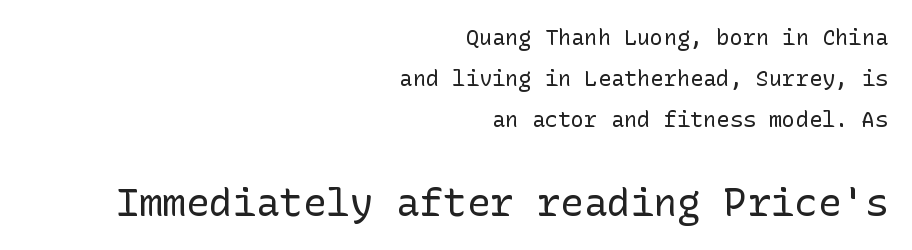
{"serif": "no", "italic": "no", "bold": "no", "weight": "regular", "width": "normal", "stroke_contrast": "low", "x_height": "medium", "underline": "no", "align": "right", "line_spacing_ratio": 1.86, "letter_spacing": "normal", "letter_spacing_em": 0.0, "larger_block": "second", "size_ratio": 1.77, "glyph_px": 39}
